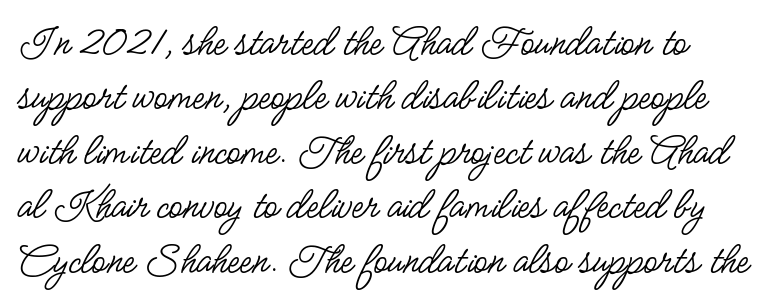
The image shows 45 px regular-weight, condensed sans-serif type; set line spacing 1.21x, normal letter spacing, not underlined; low stroke contrast and a small x-height.
